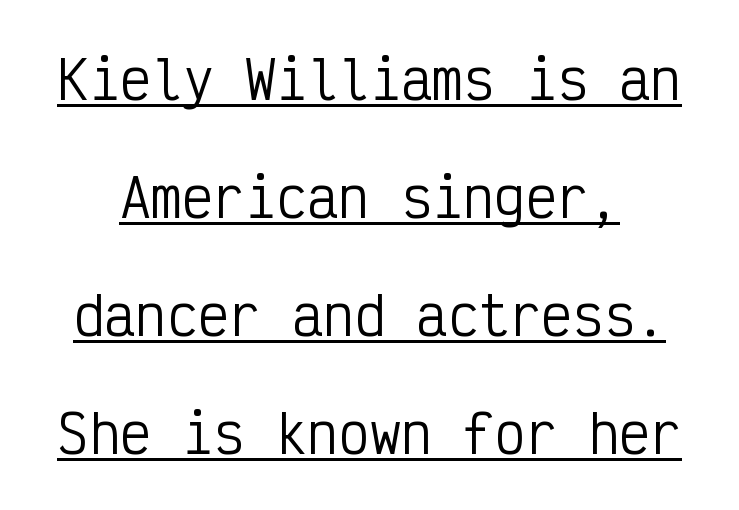
Q: Is the text bold? A: No.
Q: Is the text italic (slanted)? A: No, it is upright.
Q: Is the typeface a serif or a sans-serif typeface? A: Sans-serif.
Q: Is the text underlined? A: Yes.
Q: Is the spacing between letters normal or unusually wide? A: Normal.
Q: Is the spacing between lines tight, normal or loose? A: Loose.
Q: Width (condensed, normal, or wide)? A: Condensed.
Q: Stroke contrast? A: Low.
Q: x-height? A: Medium.
Q: Monospaced? A: Yes.
